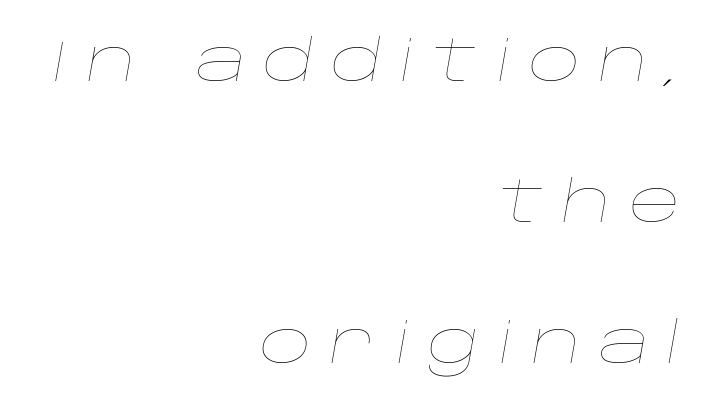
{"italic": "yes", "lean": "right", "slant_degrees": 10, "bold": "no", "weight": "thin", "width": "wide", "stroke_contrast": "low", "x_height": "large", "monospaced": "no", "underline": "no", "align": "right", "line_spacing": "loose", "line_spacing_ratio": 2.47, "letter_spacing": "wide", "letter_spacing_em": 0.3, "glyph_px": 57}
